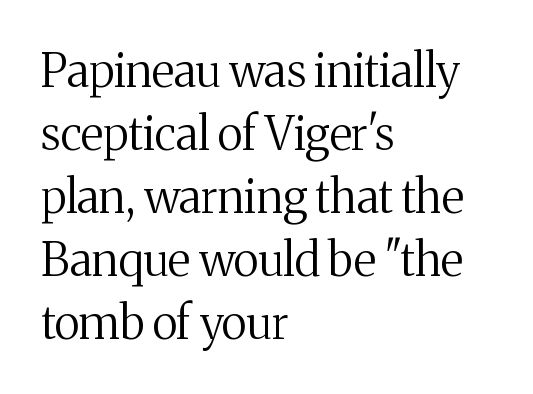
The image shows 46 px regular-weight serif type, upright; set left-aligned, normal line spacing (1.37x), normal letter spacing, not underlined; medium stroke contrast and a medium x-height.
